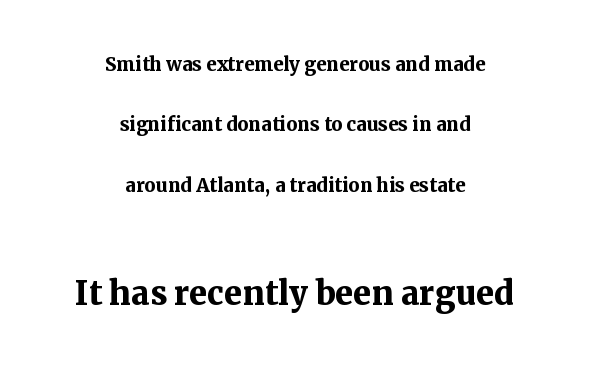
Q: Is the text bold? A: Yes.
Q: Is the text italic (slanted)? A: No, it is upright.
Q: Is the typeface a serif or a sans-serif typeface? A: Serif.
Q: Is the text underlined? A: No.
Q: How is the paragraph aligned? A: Centered.
Q: Is the spacing between letters normal or unusually wide? A: Normal.
Q: Is the spacing between lines tight, normal or loose? A: Loose.
Q: Which block of text is set in a larger size, the first (top) or the second (bottom)? A: The second (bottom) one.
Q: Width (condensed, normal, or wide)? A: Normal.
Q: Stroke contrast? A: Medium.
Q: x-height? A: Medium.
Q: Monospaced? A: No.
